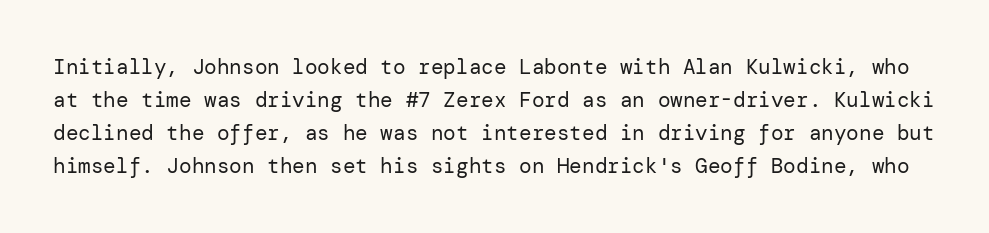
Q: Is the text bold? A: No.
Q: Is the text italic (slanted)? A: No, it is upright.
Q: Is the text underlined? A: No.
Q: Is the spacing between letters normal or unusually wide? A: Normal.
Q: Is the spacing between lines tight, normal or loose? A: Normal.
